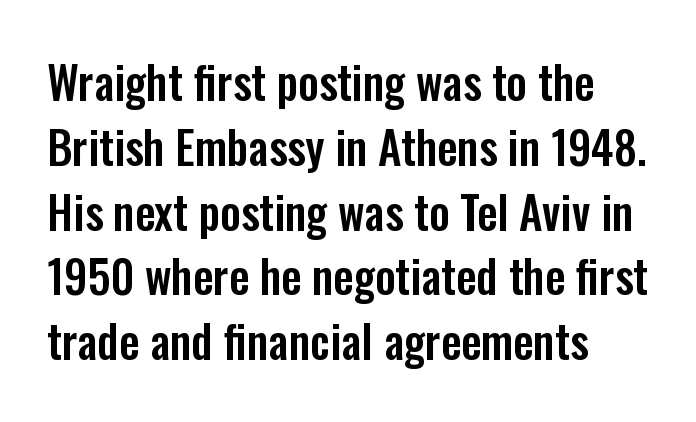
Q: Is the text italic (slanted)? A: No, it is upright.
Q: Is the typeface a serif or a sans-serif typeface? A: Sans-serif.
Q: Is the text underlined? A: No.
Q: How is the paragraph aligned? A: Left-aligned.
Q: Is the spacing between letters normal or unusually wide? A: Normal.
Q: Is the spacing between lines tight, normal or loose? A: Normal.
Q: Width (condensed, normal, or wide)? A: Condensed.
Q: Stroke contrast? A: Low.
Q: x-height? A: Medium.
Q: Monospaced? A: No.
